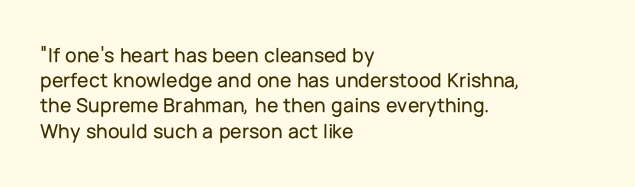
Posture: straight, roman, zero tilt. A clean baseline with only descenders dipping below it. Does the copy run flush right? No — it runs flush left. Tracking value appears to be zero — textbook default spacing.
